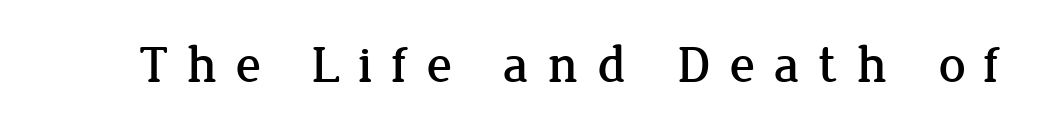
{"serif": "yes", "italic": "no", "width": "normal", "stroke_contrast": "low", "x_height": "medium", "monospaced": "no", "underline": "no", "letter_spacing": "wide", "letter_spacing_em": 0.34, "glyph_px": 53}
